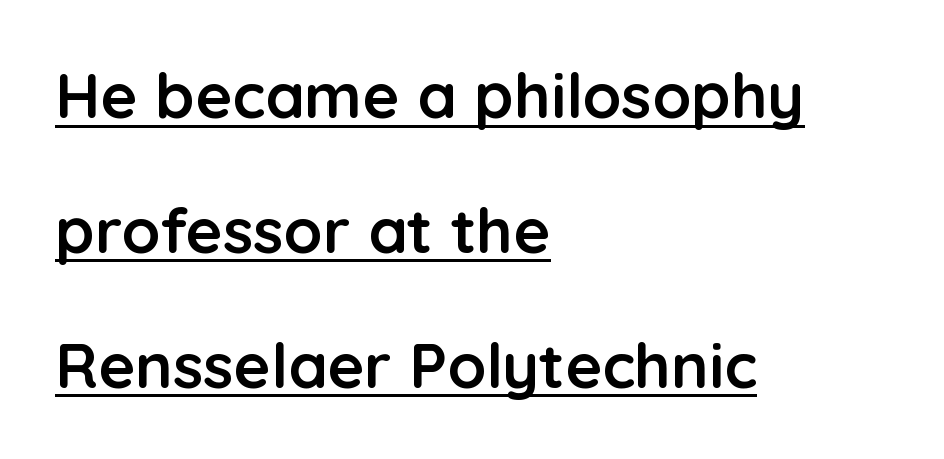
Q: Is the text bold? A: Yes.
Q: Is the text italic (slanted)? A: No, it is upright.
Q: Is the typeface a serif or a sans-serif typeface? A: Sans-serif.
Q: Is the text underlined? A: Yes.
Q: How is the paragraph aligned? A: Left-aligned.
Q: Is the spacing between letters normal or unusually wide? A: Normal.
Q: Is the spacing between lines tight, normal or loose? A: Loose.
Q: Width (condensed, normal, or wide)? A: Normal.
Q: Stroke contrast? A: Low.
Q: x-height? A: Medium.
Q: Monospaced? A: No.
